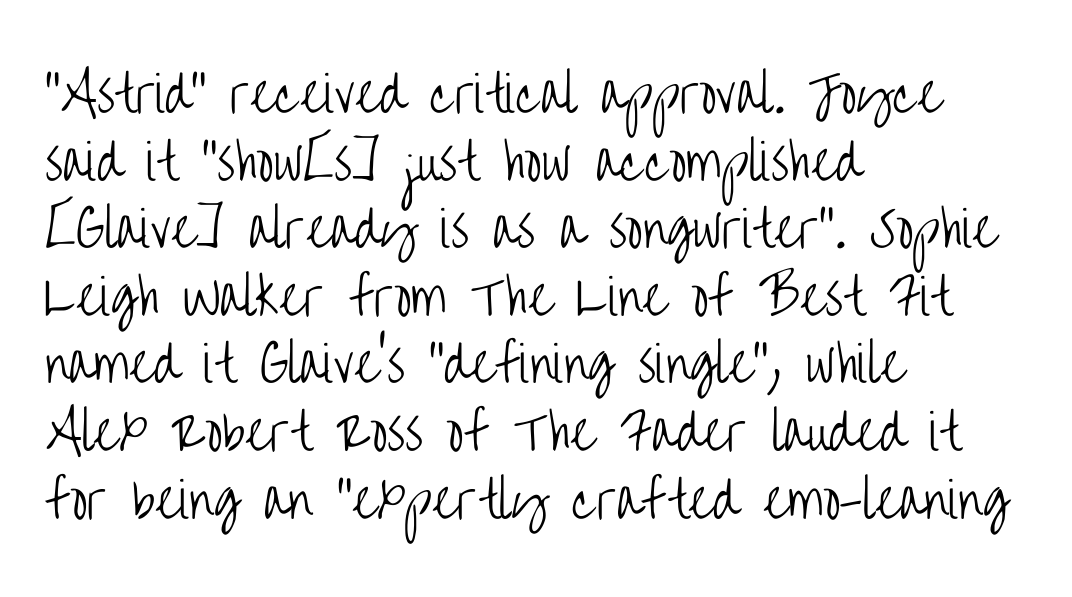
{"serif": "no", "italic": "no", "bold": "no", "weight": "light", "width": "condensed", "stroke_contrast": "low", "x_height": "large", "monospaced": "no", "underline": "no", "align": "left", "line_spacing": "normal", "line_spacing_ratio": 1.38, "letter_spacing": "normal", "letter_spacing_em": 0.0, "glyph_px": 49}
